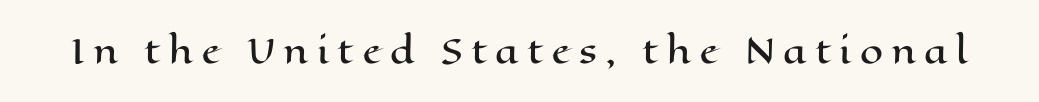
Q: Is the text italic (slanted)? A: No, it is upright.
Q: Is the text underlined? A: No.
Q: Is the spacing between letters normal or unusually wide? A: Unusually wide.
Q: Width (condensed, normal, or wide)? A: Wide.
Q: Stroke contrast? A: High.
Q: x-height? A: Medium.
Q: Monospaced? A: No.
